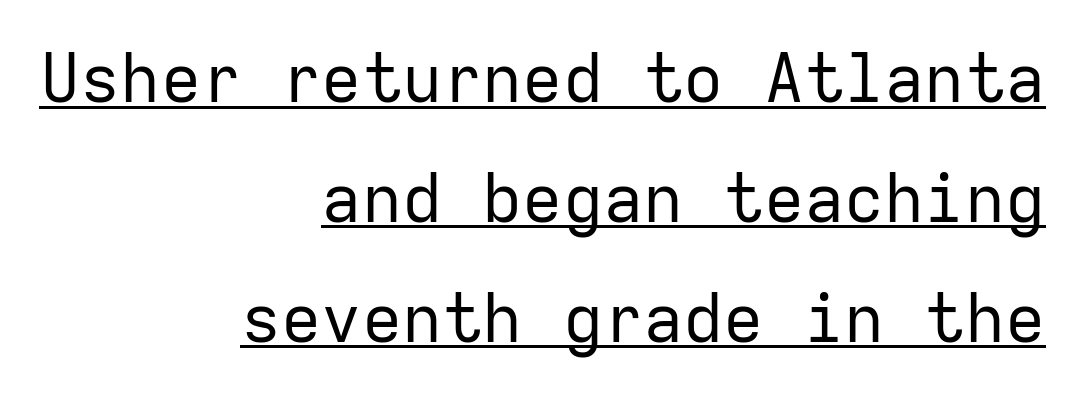
No extra tracking has been applied to these lines. Think of a typewriter: that constant character pitch is what you see here. This is the regular roman posture of the typeface. Stem width sits at or under what a default text font uses.
